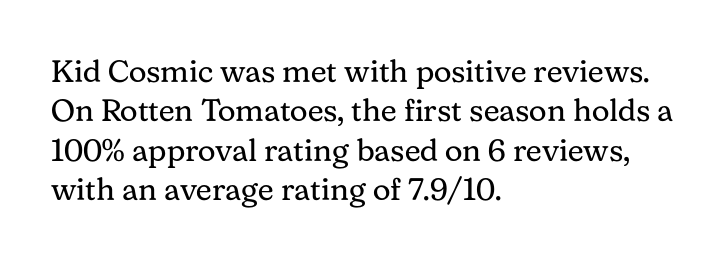
The image shows 31 px regular-weight serif type, upright; set left-aligned, normal line spacing (1.27x), normal letter spacing, not underlined; medium stroke contrast and a medium x-height.
